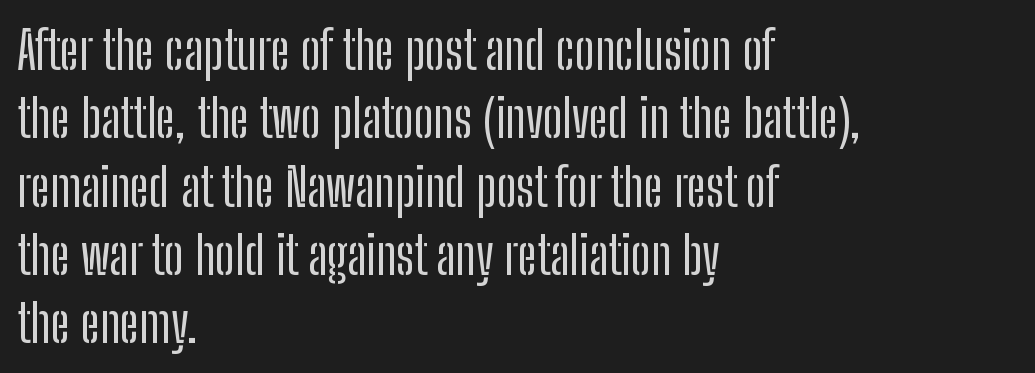
The image shows 53 px condensed sans-serif type, upright; set left-aligned, normal line spacing (1.29x), normal letter spacing, not underlined; low stroke contrast and a medium x-height.
